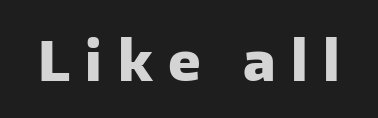
Spacing between characters has been opened up far beyond the box default. Designer's note — italics off, roman on. In terms of letterform style, serifs are entirely absent. Descenders hang freely into open space.
